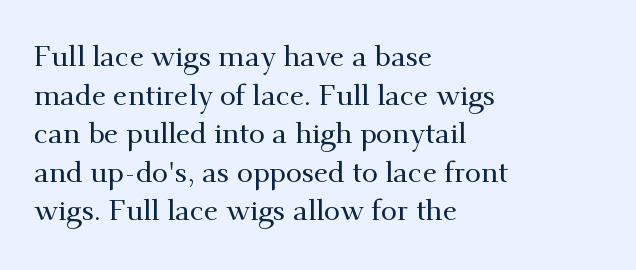
The image shows 29 px serif type, upright; set left-aligned, normal line spacing (1.33x), normal letter spacing, not underlined; medium stroke contrast and a small x-height.
